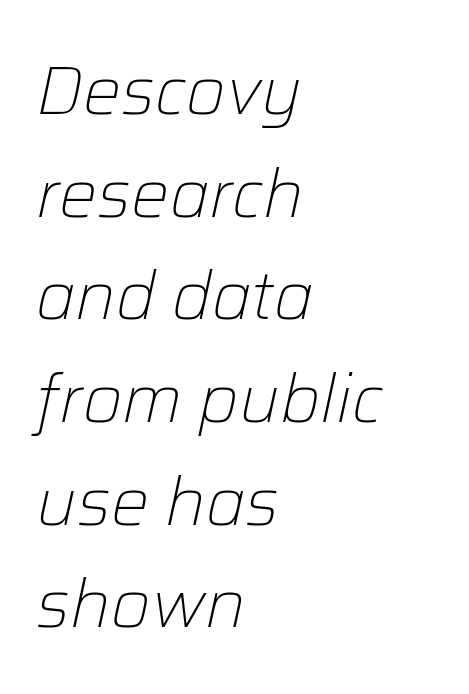
The image shows 68 px light type, italic (leaning right); set left-aligned, normal line spacing (1.51x), normal letter spacing, not underlined; low stroke contrast and a medium x-height.
